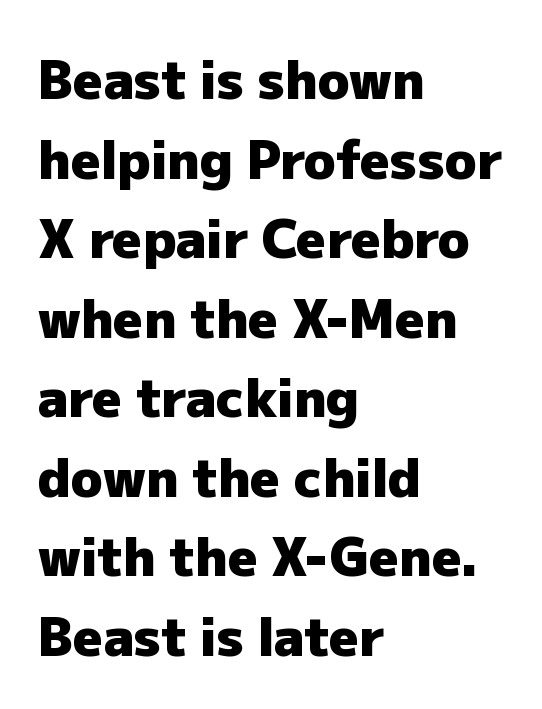
Q: Is the text bold? A: Yes.
Q: Is the text italic (slanted)? A: No, it is upright.
Q: Is the typeface a serif or a sans-serif typeface? A: Sans-serif.
Q: Is the text underlined? A: No.
Q: How is the paragraph aligned? A: Left-aligned.
Q: Is the spacing between letters normal or unusually wide? A: Normal.
Q: Is the spacing between lines tight, normal or loose? A: Normal.
Q: Width (condensed, normal, or wide)? A: Normal.
Q: Stroke contrast? A: Low.
Q: x-height? A: Medium.
Q: Monospaced? A: No.
